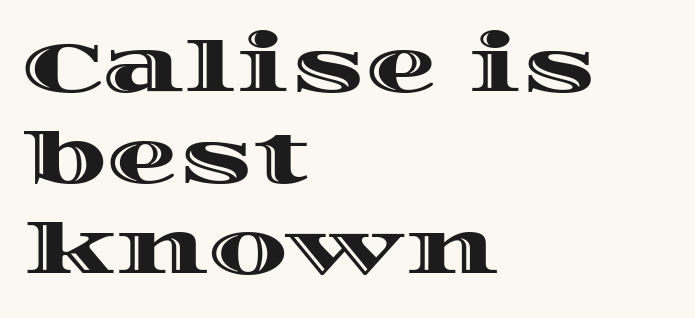
How are the letters spaced? Ordinarily, with no added tracking. The axis of the letterforms is exactly vertical. The block of text has a typical density, with ordinary space between rows. The space directly below the letters is spotless.
